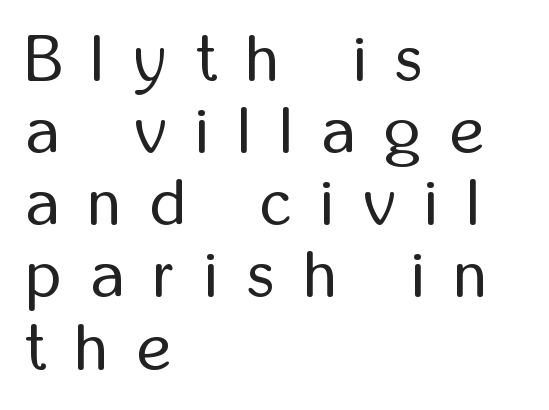
This sample has the flowing, uneven cadence of proportional lettering. Letters rest on an invisible, unmarked baseline. Nope, no serifs anywhere on these letters. Horizontal alignment here is leftward, the default for most running prose. Characters remain perfectly vertical along every line.
